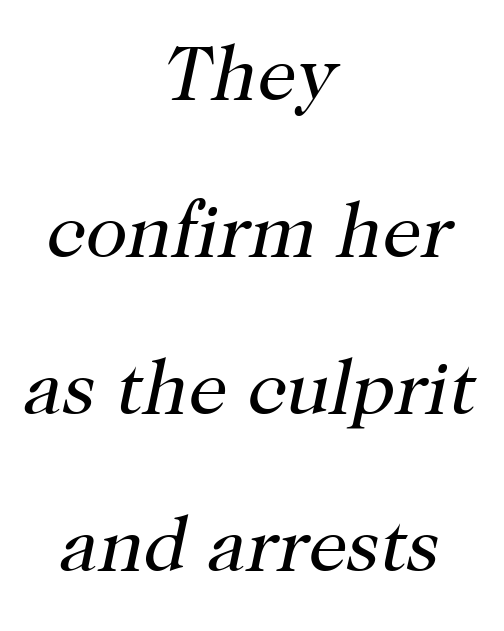
The image shows 77 px regular-weight serif type, italic (leaning right); set centered, loose line spacing (2.04x), normal letter spacing, not underlined; high stroke contrast and a medium x-height.
